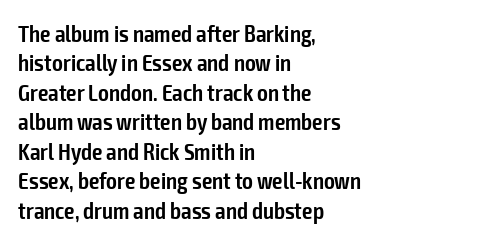
{"italic": "no", "bold": "semi", "underline": "no", "align": "left", "line_spacing": "normal", "line_spacing_ratio": 1.28, "letter_spacing": "normal", "letter_spacing_em": 0.0, "glyph_px": 23}
